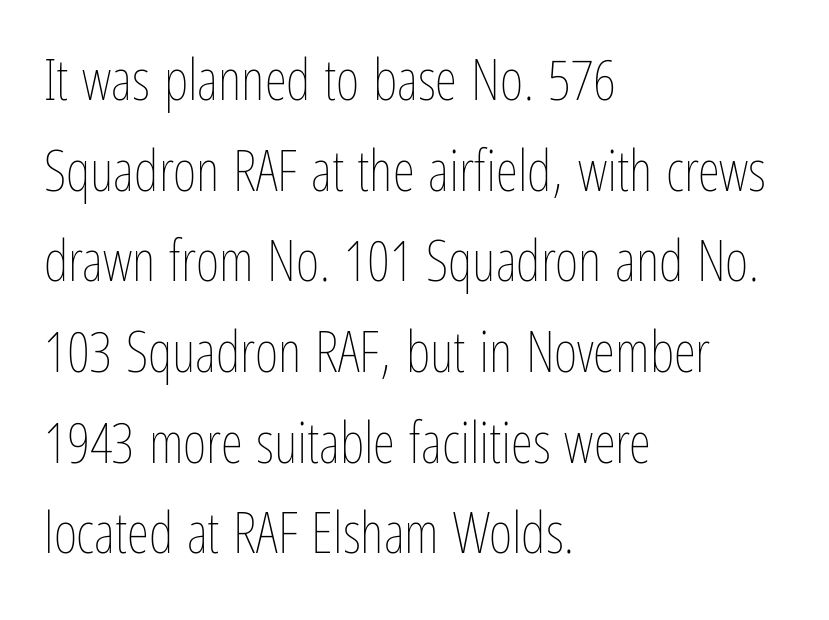
Q: Is the text bold? A: No.
Q: Is the text italic (slanted)? A: No, it is upright.
Q: Is the text underlined? A: No.
Q: How is the paragraph aligned? A: Left-aligned.
Q: Is the spacing between letters normal or unusually wide? A: Normal.
Q: Is the spacing between lines tight, normal or loose? A: Normal.
Q: Width (condensed, normal, or wide)? A: Condensed.
Q: Stroke contrast? A: Low.
Q: x-height? A: Medium.
Q: Monospaced? A: No.
